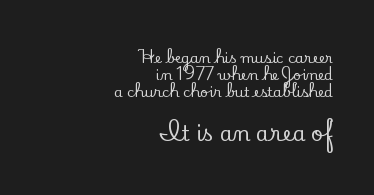
Q: Is the text italic (slanted)? A: No, it is upright.
Q: Is the text underlined? A: No.
Q: How is the paragraph aligned? A: Right-aligned.
Q: Is the spacing between letters normal or unusually wide? A: Normal.
Q: Which block of text is set in a larger size, the first (top) or the second (bottom)? A: The second (bottom) one.
